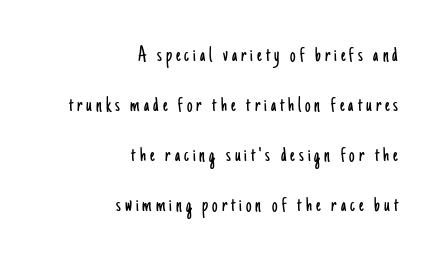
{"italic": "no", "bold": "no", "underline": "no", "align": "right", "line_spacing": "loose", "line_spacing_ratio": 2.28, "glyph_px": 22}
